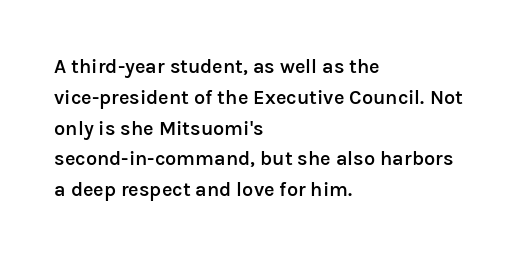
Strokes here are thickened, but only to semibold level. Successive baselines arrive at the customary interval. The axis of the letterforms is exactly vertical. Anything drawn beneath the words? Only blank space. Which margin do the lines hug? The left one — the right edge is uneven. This rendering leaves character spacing at its baseline value.
